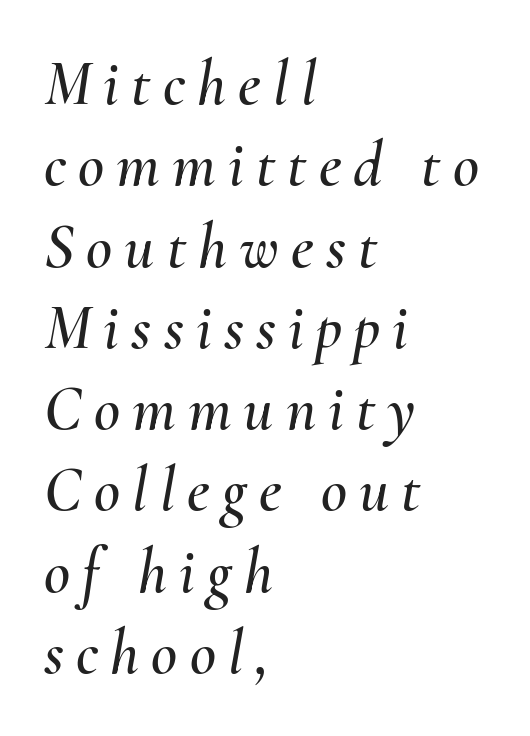
Q: Is the text italic (slanted)? A: Yes, it leans right by about 10 degrees.
Q: Is the text underlined? A: No.
Q: How is the paragraph aligned? A: Left-aligned.
Q: Is the spacing between lines tight, normal or loose? A: Normal.
Q: Width (condensed, normal, or wide)? A: Normal.
Q: Stroke contrast? A: Medium.
Q: x-height? A: Small.
Q: Monospaced? A: No.
